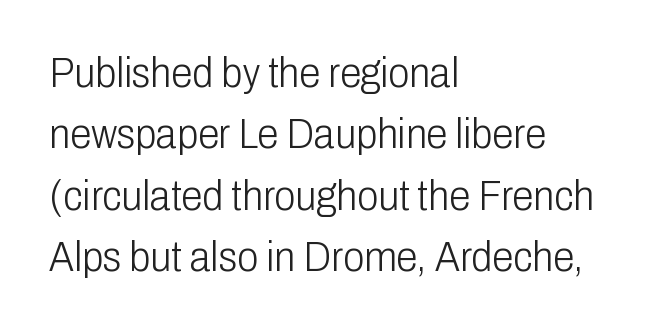
The type sits square on the baseline with zero lean. Interline gaps are of average width in this sample. Heft: none added — not bold. No word sits above an underline.
